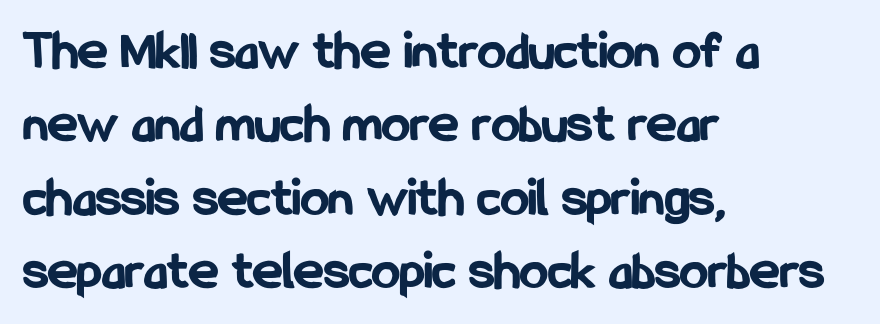
{"serif": "no", "italic": "no", "bold": "yes", "weight": "bold", "width": "condensed", "stroke_contrast": "low", "x_height": "medium", "monospaced": "no", "underline": "no", "align": "left", "line_spacing": "normal", "line_spacing_ratio": 1.31, "letter_spacing": "normal", "letter_spacing_em": 0.0, "glyph_px": 56}
